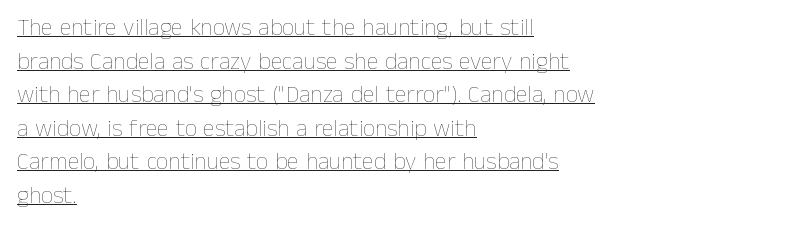
The image shows 24 px text type, upright; set left-aligned, normal line spacing (1.4x), normal letter spacing, underlined.
